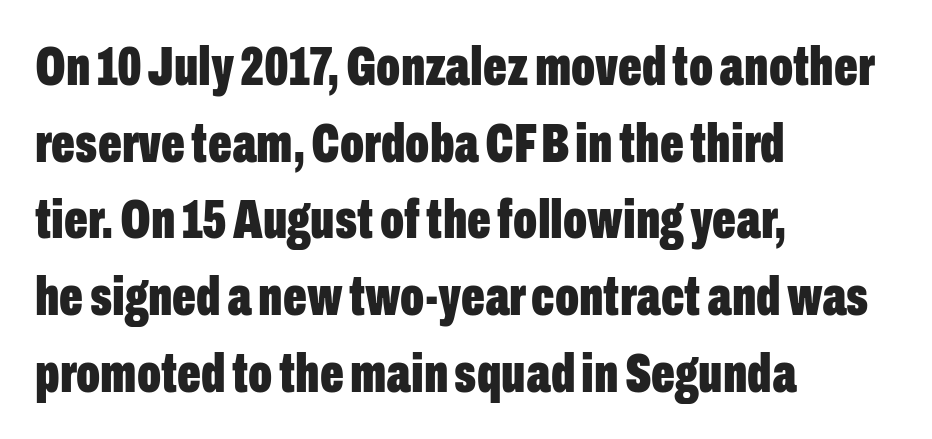
{"serif": "no", "italic": "no", "bold": "yes", "weight": "bold", "width": "condensed", "stroke_contrast": "low", "x_height": "medium", "monospaced": "no", "underline": "no", "align": "left", "line_spacing": "normal", "line_spacing_ratio": 1.37, "letter_spacing": "normal", "letter_spacing_em": 0.0, "glyph_px": 56}
